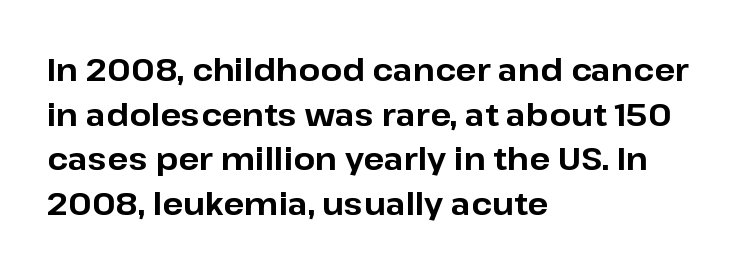
The image shows 31 px bold sans-serif type, upright; set left-aligned, normal line spacing (1.44x), normal letter spacing, not underlined; low stroke contrast and a medium x-height.
